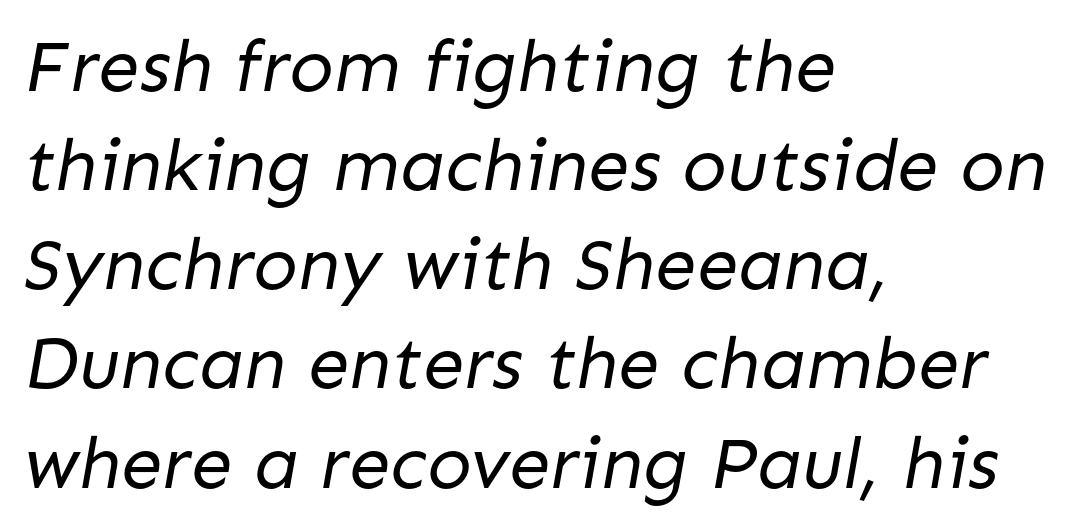
{"serif": "no", "bold": "no", "weight": "regular", "width": "normal", "stroke_contrast": "low", "x_height": "medium", "monospaced": "no", "underline": "no", "align": "left", "line_spacing": "normal", "line_spacing_ratio": 1.34, "letter_spacing": "normal", "letter_spacing_em": 0.0, "glyph_px": 74}
